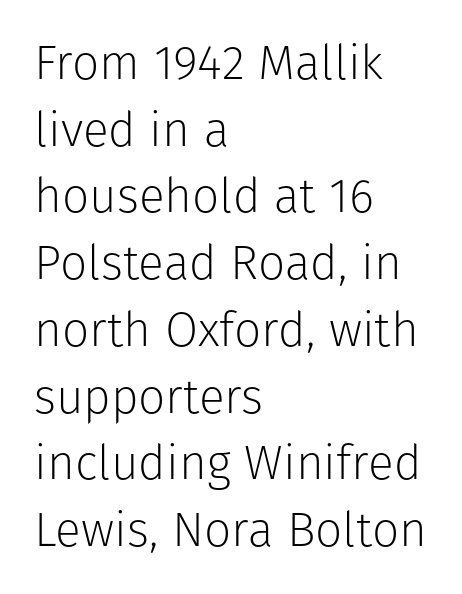
{"serif": "no", "italic": "no", "bold": "no", "weight": "light", "width": "normal", "stroke_contrast": "low", "x_height": "medium", "monospaced": "no", "underline": "no", "align": "left", "line_spacing": "normal", "line_spacing_ratio": 1.39, "letter_spacing": "normal", "letter_spacing_em": 0.0, "glyph_px": 48}
